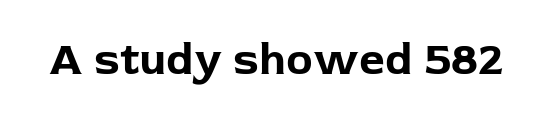
Q: Is the text bold? A: Yes.
Q: Is the text italic (slanted)? A: No, it is upright.
Q: Is the typeface a serif or a sans-serif typeface? A: Sans-serif.
Q: Is the text underlined? A: No.
Q: Is the spacing between letters normal or unusually wide? A: Normal.
Q: Width (condensed, normal, or wide)? A: Normal.
Q: Stroke contrast? A: Low.
Q: x-height? A: Medium.
Q: Monospaced? A: No.
